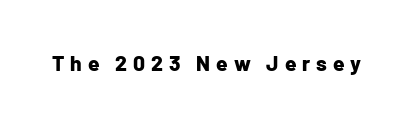
The specimen omits any rule beneath the text block's lines. Between one letter and the next there's a generous, obvious gap. Look at the stroke-to-counter ratio: heavy, a bold. This sample uses an upright cut, with every glyph sitting square on the baseline.
